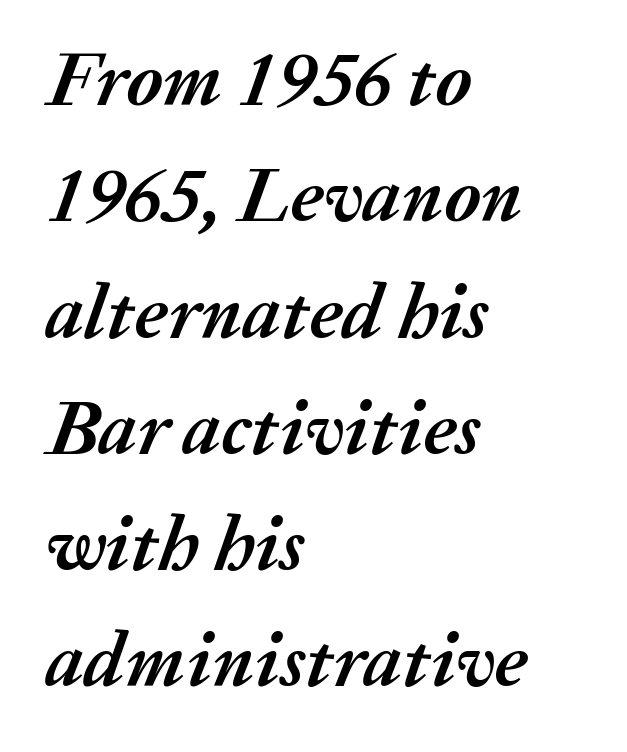
Q: Is the text bold? A: Yes.
Q: Is the text italic (slanted)? A: Yes, it leans right by about 20 degrees.
Q: Is the text underlined? A: No.
Q: How is the paragraph aligned? A: Left-aligned.
Q: Is the spacing between letters normal or unusually wide? A: Normal.
Q: Is the spacing between lines tight, normal or loose? A: Normal.
Q: Width (condensed, normal, or wide)? A: Normal.
Q: Stroke contrast? A: Medium.
Q: x-height? A: Medium.
Q: Monospaced? A: No.
